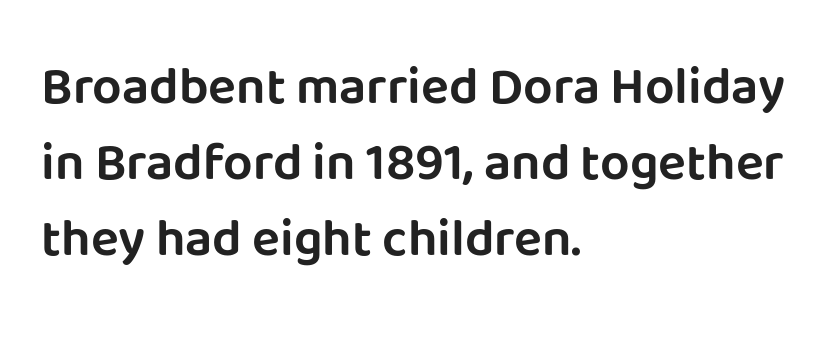
Q: Is the text italic (slanted)? A: No, it is upright.
Q: Is the typeface a serif or a sans-serif typeface? A: Sans-serif.
Q: Is the text underlined? A: No.
Q: How is the paragraph aligned? A: Left-aligned.
Q: Is the spacing between letters normal or unusually wide? A: Normal.
Q: Is the spacing between lines tight, normal or loose? A: Normal.
Q: Width (condensed, normal, or wide)? A: Normal.
Q: Stroke contrast? A: Low.
Q: x-height? A: Large.
Q: Monospaced? A: No.
